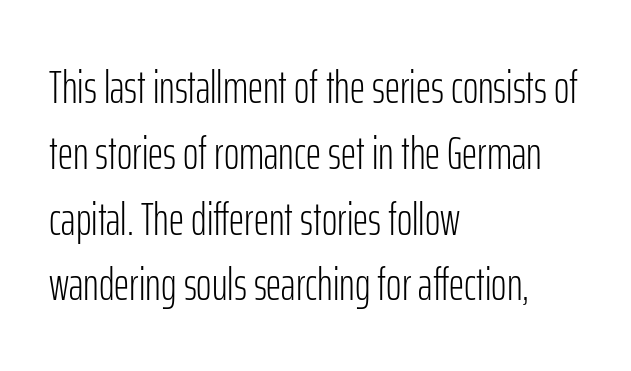
{"serif": "no", "italic": "no", "bold": "no", "weight": "light", "width": "condensed", "stroke_contrast": "low", "x_height": "medium", "monospaced": "no", "underline": "no", "align": "left", "line_spacing": "normal", "line_spacing_ratio": 1.4, "letter_spacing": "normal", "letter_spacing_em": 0.0, "glyph_px": 47}
